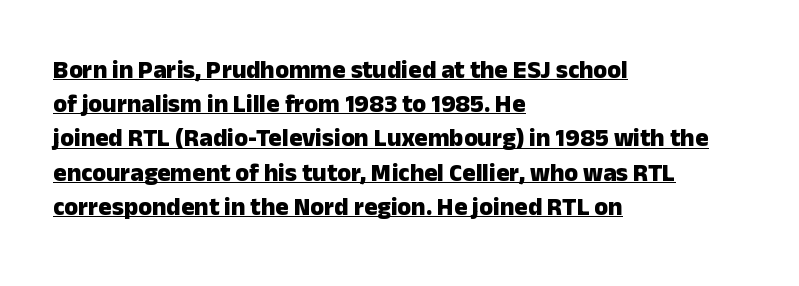
Q: Is the text bold? A: Yes.
Q: Is the text italic (slanted)? A: No, it is upright.
Q: Is the text underlined? A: Yes.
Q: How is the paragraph aligned? A: Left-aligned.
Q: Is the spacing between letters normal or unusually wide? A: Normal.
Q: Is the spacing between lines tight, normal or loose? A: Normal.
